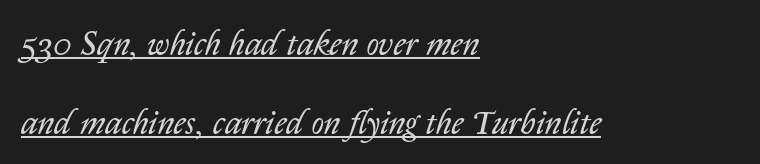
The image shows 34 px regular-weight type, italic (leaning right); set left-aligned, loose line spacing (2.33x), normal letter spacing, underlined; low stroke contrast and a medium x-height.
